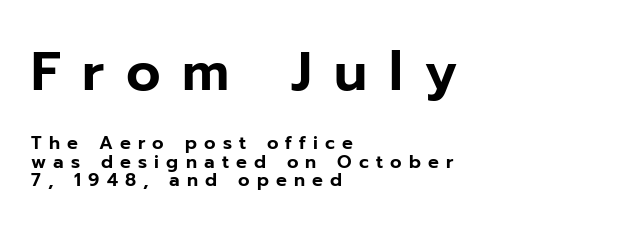
The image shows 54 px sans-serif type, upright; set left-aligned, tight line spacing (1.02x), unusually wide letter spacing (+0.4 em), not underlined; the first (top) block is 3.0x larger; low stroke contrast and a medium x-height.
